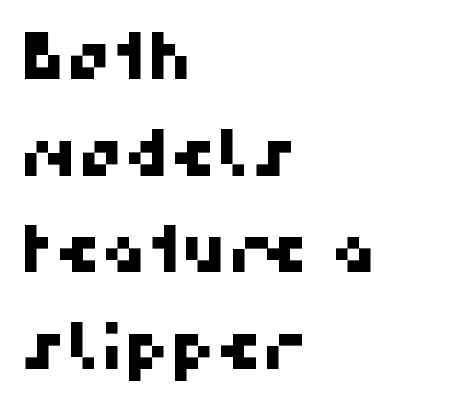
Q: Is the typeface a serif or a sans-serif typeface? A: Sans-serif.
Q: Is the text underlined? A: No.
Q: How is the paragraph aligned? A: Left-aligned.
Q: Is the spacing between letters normal or unusually wide? A: Normal.
Q: Is the spacing between lines tight, normal or loose? A: Normal.
Q: Width (condensed, normal, or wide)? A: Normal.
Q: Stroke contrast? A: High.
Q: x-height? A: Medium.
Q: Monospaced? A: No.
